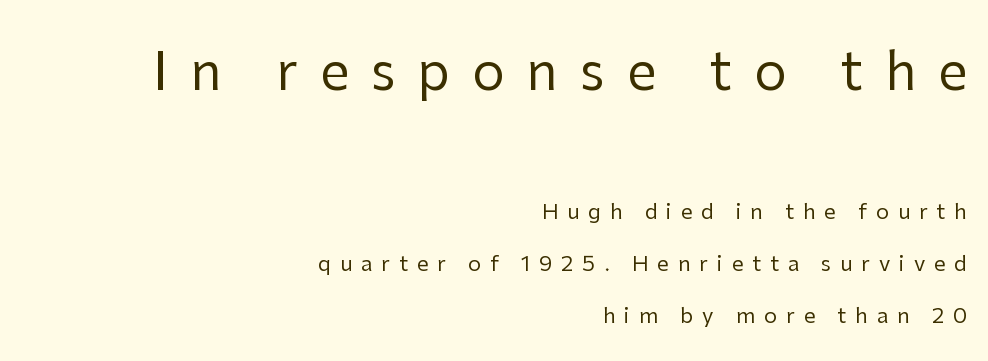
{"serif": "no", "italic": "no", "bold": "no", "weight": "regular", "width": "normal", "stroke_contrast": "low", "x_height": "medium", "monospaced": "no", "underline": "no", "align": "right", "line_spacing": "loose", "line_spacing_ratio": 2.47, "letter_spacing": "wide", "letter_spacing_em": 0.42, "larger_block": "first", "size_ratio": 2.48, "glyph_px": 52}
